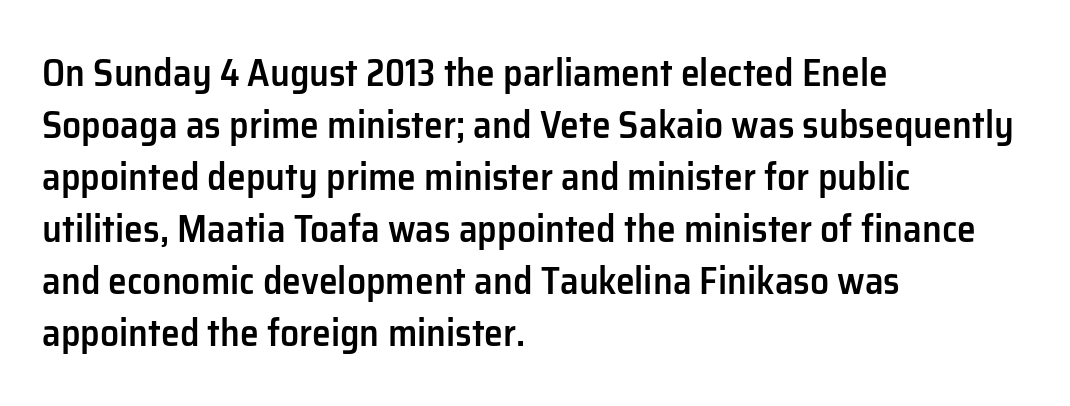
The specimen omits any rule beneath the text block's lines. Honestly, the letter spacing is just normal — you wouldn't notice it. Horizontal bands of white between lines are of average thickness. These lines are rendered in a variable-pitch font. The lettering stays uniformly vertical, giving the passage a roman look. The face used here is a sans, in the tradition of grotesques and geometrics.
